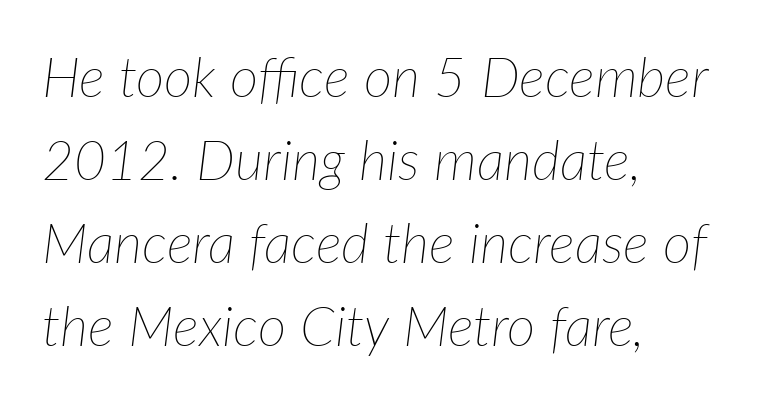
The designer left line spacing at the default. The letters sit at their default tracking, neither squeezed nor spread. The gap between lines stays unmarked. This sample is left-justified, so line endings fall wherever the words run out.
